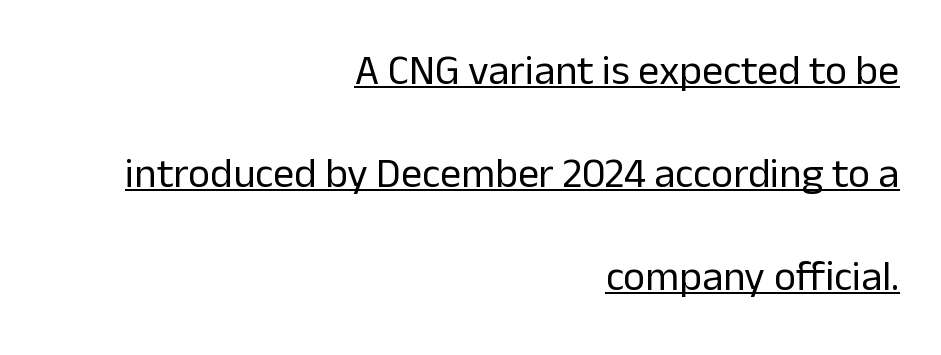
The image shows 42 px regular-weight sans-serif type, upright; set right-aligned, loose line spacing (2.45x), normal letter spacing, underlined; low stroke contrast and a medium x-height.
